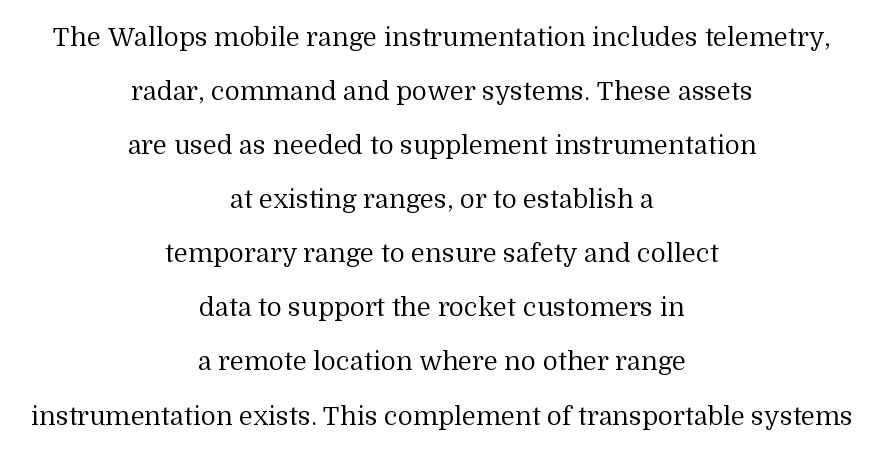
A student would call this center alignment; a typographer would say set centered. The font sits on the lighter half of the weight spectrum, regular included. The typography opts for an upright posture over an oblique one. The zone under the glyphs is completely vacant.
